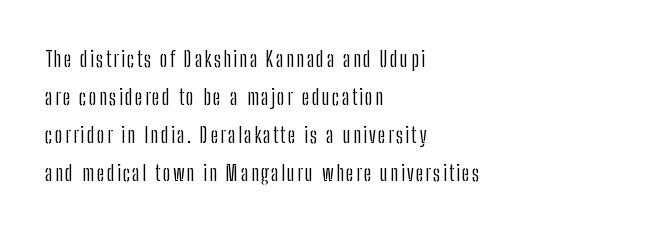
{"italic": "no", "bold": "no", "underline": "no", "align": "left", "line_spacing_ratio": 1.72, "glyph_px": 22}
